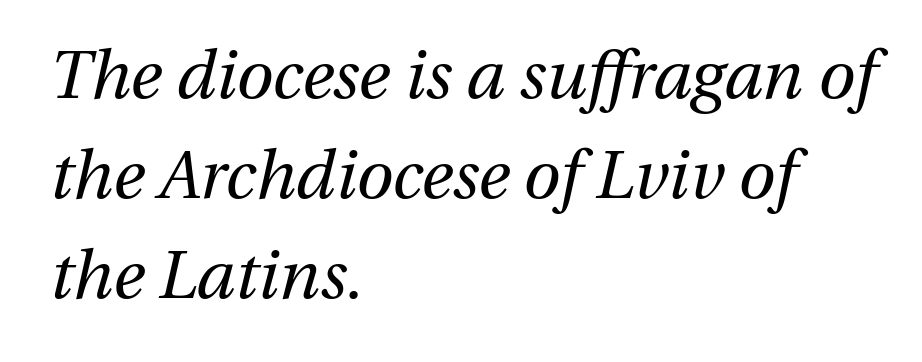
A classic flush-left, rag-right setting is used for this passage. If you measured baseline to baseline, you'd find a middling distance. Every character sits at an angle, as italics do. The face used here is proportionally spaced, like ordinary book or web type. Honestly, the letter spacing is just normal — you wouldn't notice it. The passage shown is not underscored anywhere.
